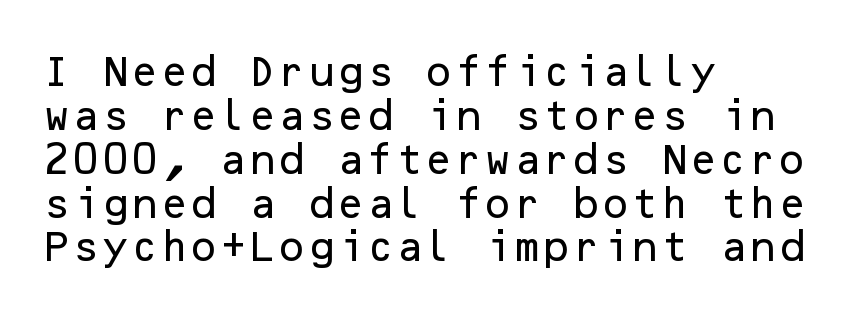
The image shows 34 px sans-serif type, upright; set left-aligned, normal line spacing (1.29x), normal letter spacing, not underlined; low stroke contrast and a medium x-height.
